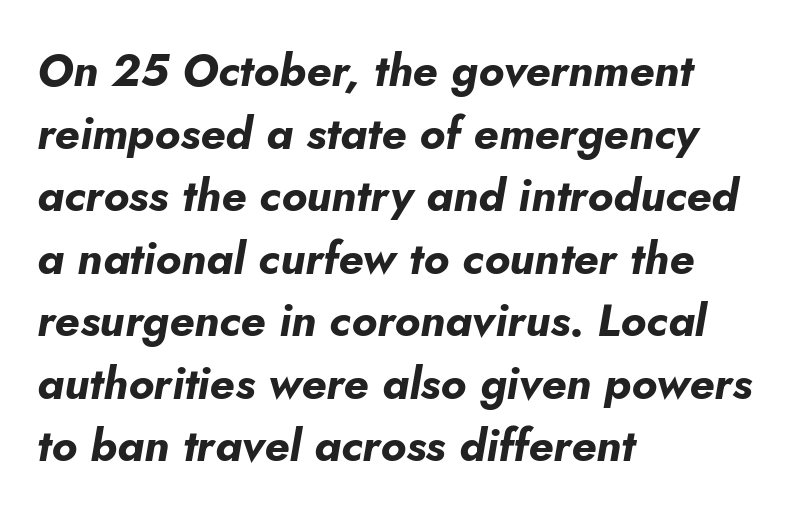
{"italic": "yes", "lean": "right", "slant_degrees": 5, "bold": "yes", "weight": "bold", "width": "normal", "stroke_contrast": "low", "x_height": "small", "monospaced": "no", "underline": "no", "align": "left", "line_spacing": "normal", "line_spacing_ratio": 1.39, "letter_spacing": "normal", "letter_spacing_em": 0.0, "glyph_px": 45}
